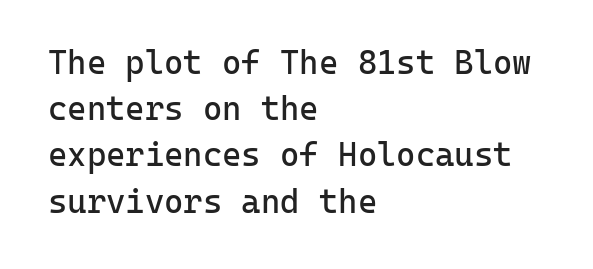
Every row of glyphs begins at an identical x-position on the left. If you drew a line through each stem, it would be perfectly vertical. Look at the bottom of the vertical strokes: they stop flat, with no serifs. Students, note that the glyphs here touch the page at normal intervals. Interline gaps are of average width in this sample. The rendering uses typewriter-style spacing with identical character cells.
